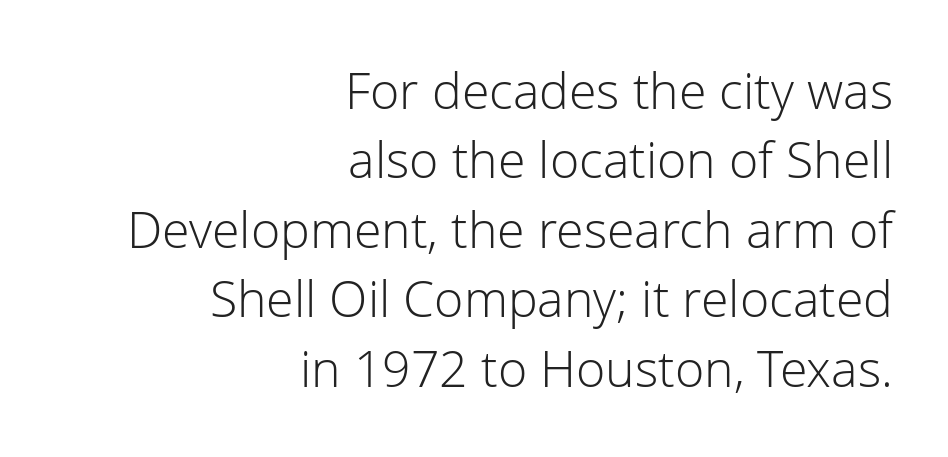
Q: Is the text bold? A: No.
Q: Is the text italic (slanted)? A: No, it is upright.
Q: Is the typeface a serif or a sans-serif typeface? A: Sans-serif.
Q: Is the text underlined? A: No.
Q: How is the paragraph aligned? A: Right-aligned.
Q: Is the spacing between letters normal or unusually wide? A: Normal.
Q: Is the spacing between lines tight, normal or loose? A: Normal.
Q: Width (condensed, normal, or wide)? A: Normal.
Q: Stroke contrast? A: Low.
Q: x-height? A: Medium.
Q: Monospaced? A: No.
